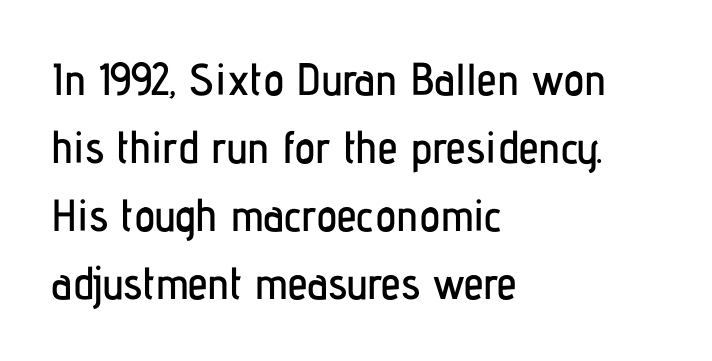
{"serif": "no", "italic": "no", "width": "condensed", "stroke_contrast": "low", "x_height": "medium", "monospaced": "no", "underline": "no", "align": "left", "line_spacing": "normal", "line_spacing_ratio": 1.51, "letter_spacing": "normal", "letter_spacing_em": 0.0, "glyph_px": 45}
